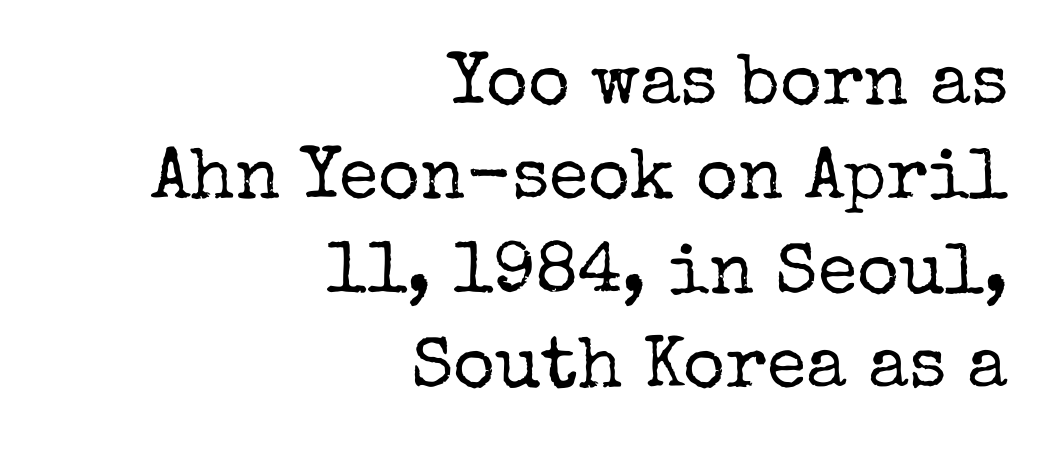
{"serif": "yes", "italic": "no", "bold": "no", "weight": "regular", "width": "normal", "stroke_contrast": "low", "x_height": "medium", "monospaced": "no", "underline": "no", "align": "right", "line_spacing": "normal", "line_spacing_ratio": 1.31, "letter_spacing": "normal", "letter_spacing_em": 0.0, "glyph_px": 72}
